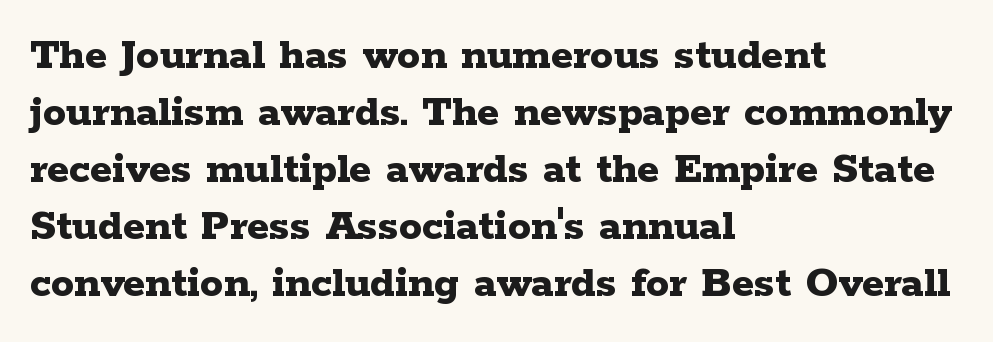
The letterforms sit shoulder to shoulder at normal distance. The lines are quadded left. The designer went with a serif here, giving each stem small feet. Designer's note — italics off, roman on.
